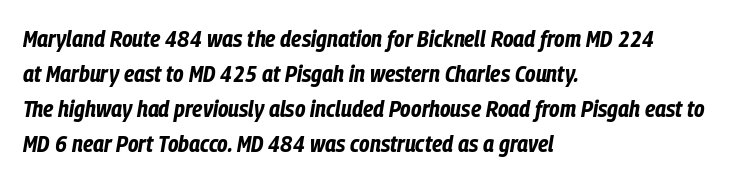
The image shows 24 px bold type, italic (leaning right); set left-aligned, normal line spacing (1.46x), normal letter spacing, not underlined.
